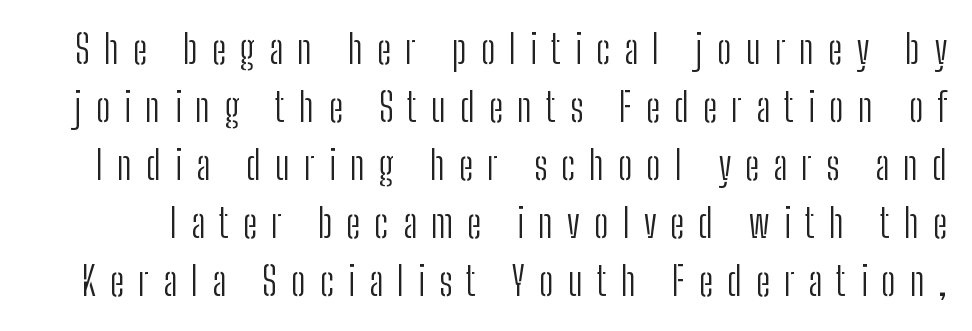
The axis of the letterforms is exactly vertical. The passage shown is typed in a proportional face where columns would drift. Unbolded letterforms with no extra heft. Only glyphs here, with clear space below each row.
